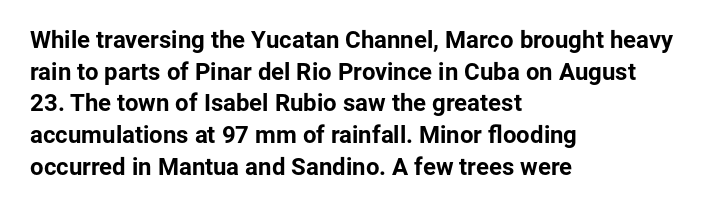
Q: Is the text bold? A: Yes.
Q: Is the text italic (slanted)? A: No, it is upright.
Q: Is the text underlined? A: No.
Q: How is the paragraph aligned? A: Left-aligned.
Q: Is the spacing between letters normal or unusually wide? A: Normal.
Q: Is the spacing between lines tight, normal or loose? A: Normal.
